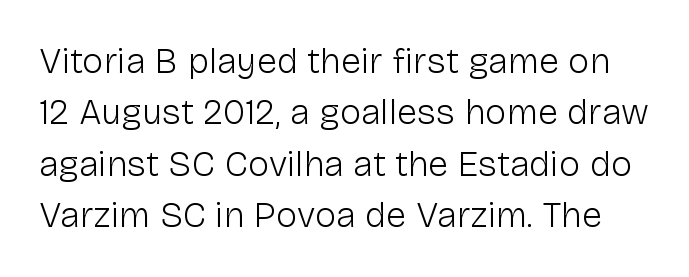
{"serif": "no", "italic": "no", "bold": "no", "weight": "light", "width": "normal", "stroke_contrast": "low", "x_height": "medium", "monospaced": "no", "underline": "no", "line_spacing": "normal", "line_spacing_ratio": 1.43, "letter_spacing": "normal", "letter_spacing_em": 0.0, "glyph_px": 36}
